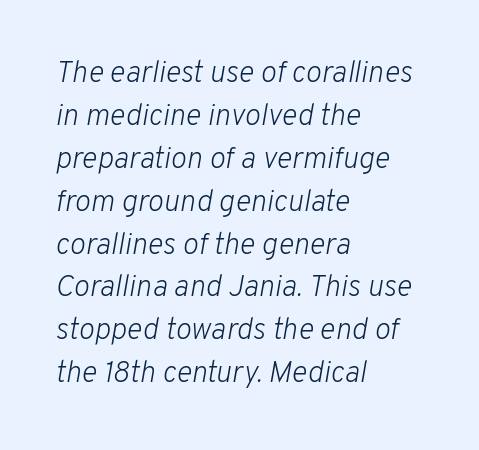
Q: Is the text bold? A: No.
Q: Is the text italic (slanted)? A: Yes, it leans right by about 10 degrees.
Q: Is the text underlined? A: No.
Q: How is the paragraph aligned? A: Left-aligned.
Q: Is the spacing between letters normal or unusually wide? A: Normal.
Q: Is the spacing between lines tight, normal or loose? A: Normal.
Q: Width (condensed, normal, or wide)? A: Normal.
Q: Stroke contrast? A: Low.
Q: x-height? A: Medium.
Q: Monospaced? A: No.
